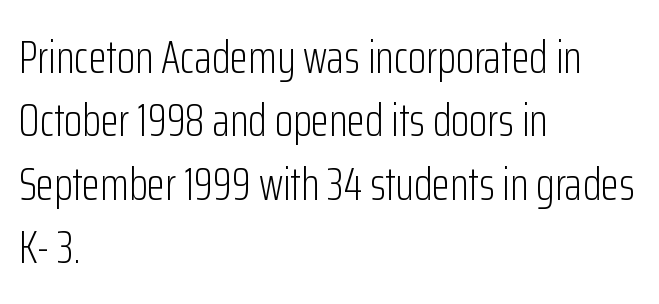
The image shows 47 px light, condensed sans-serif type, upright; set left-aligned, normal line spacing (1.35x), normal letter spacing, not underlined; low stroke contrast and a medium x-height.
